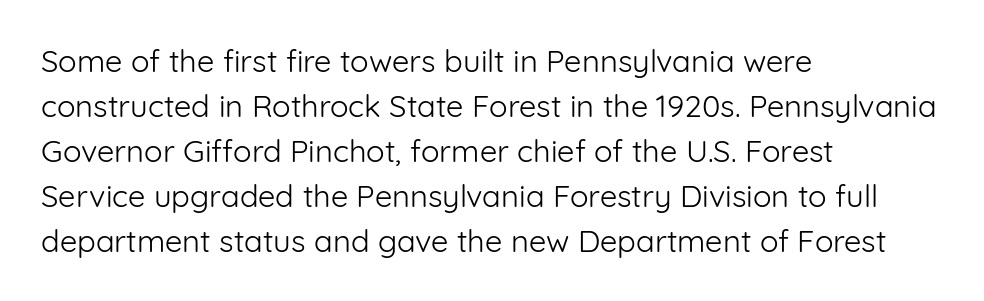
Spacing verdict: proportional, widths tailored to each character. Stroke mass is kept to a normal reading level or below. A typesetter would call this zero additional tracking. Students, observe: this is what conventionally led text looks like.
